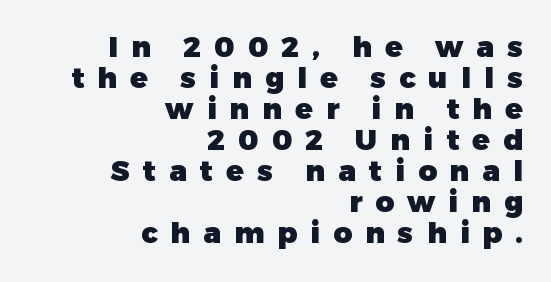
{"serif": "no", "italic": "no", "bold": "yes", "weight": "heavy", "width": "normal", "stroke_contrast": "low", "x_height": "medium", "monospaced": "no", "underline": "no", "align": "right", "line_spacing": "tight", "line_spacing_ratio": 1.07, "letter_spacing": "wide", "letter_spacing_em": 0.45, "glyph_px": 29}
